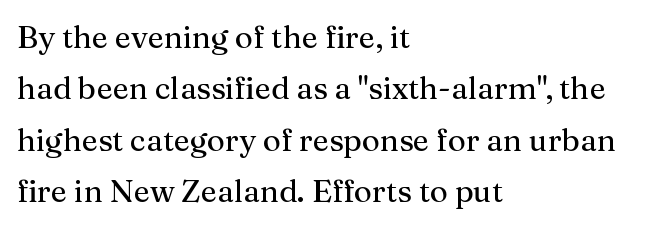
Q: Is the text italic (slanted)? A: No, it is upright.
Q: Is the typeface a serif or a sans-serif typeface? A: Serif.
Q: Is the text underlined? A: No.
Q: How is the paragraph aligned? A: Left-aligned.
Q: Is the spacing between letters normal or unusually wide? A: Normal.
Q: Is the spacing between lines tight, normal or loose? A: Normal.
Q: Width (condensed, normal, or wide)? A: Normal.
Q: Stroke contrast? A: Medium.
Q: x-height? A: Medium.
Q: Monospaced? A: No.
